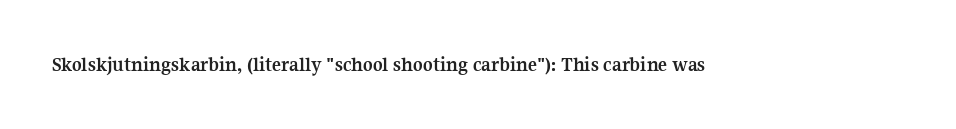
{"italic": "no", "bold": "yes", "underline": "no", "letter_spacing": "normal", "letter_spacing_em": 0.0, "glyph_px": 21}
